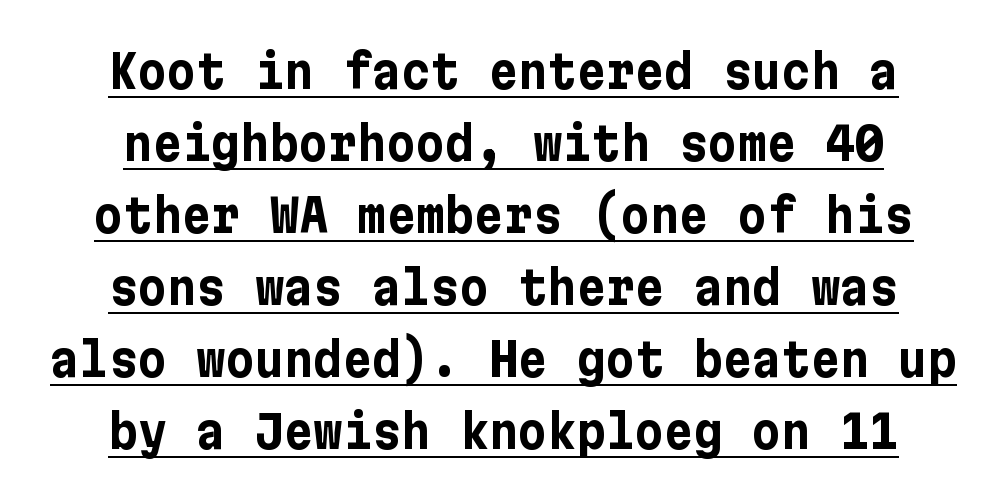
Serif or sans? Sans — the stroke terminals are bare. Rendered with straight, roman letterforms. Inter-character spacing is left at the font's built-in metrics. Evenly set lines give the paragraph a standard silhouette.
